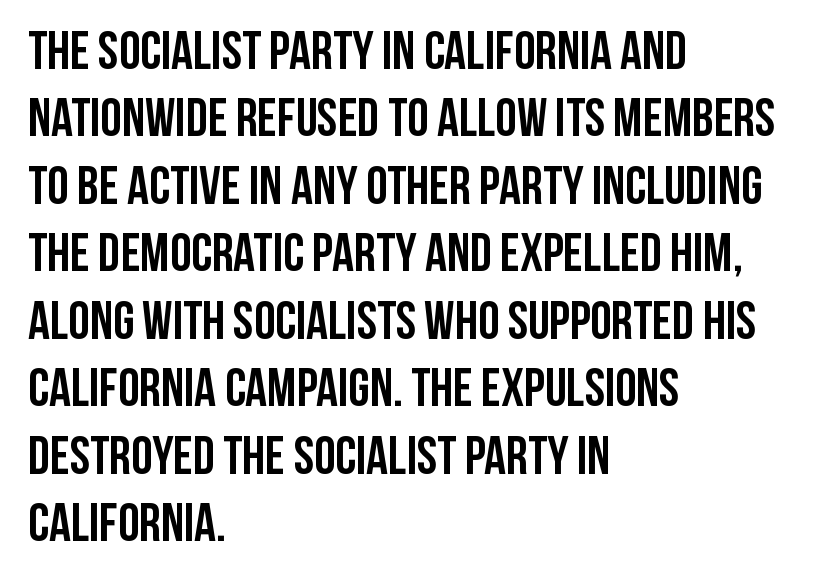
Horizontal bands of white between lines are of average thickness. The compositor pushed each line to the left boundary. Nothing unusual about the tracking: characters are spaced as the font intends. Stroke terminals: plain, sans-serif. The passage shown is not underscored anywhere. Italic: no, the glyphs are upright roman.
